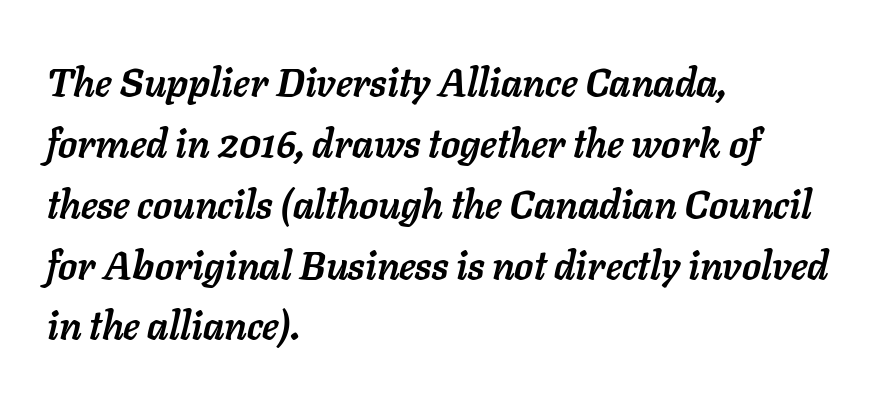
{"italic": "yes", "lean": "right", "slant_degrees": 11, "bold": "yes", "weight": "semibold", "width": "normal", "stroke_contrast": "low", "x_height": "medium", "monospaced": "no", "underline": "no", "align": "left", "line_spacing": "normal", "line_spacing_ratio": 1.56, "letter_spacing": "normal", "letter_spacing_em": 0.0, "glyph_px": 39}
